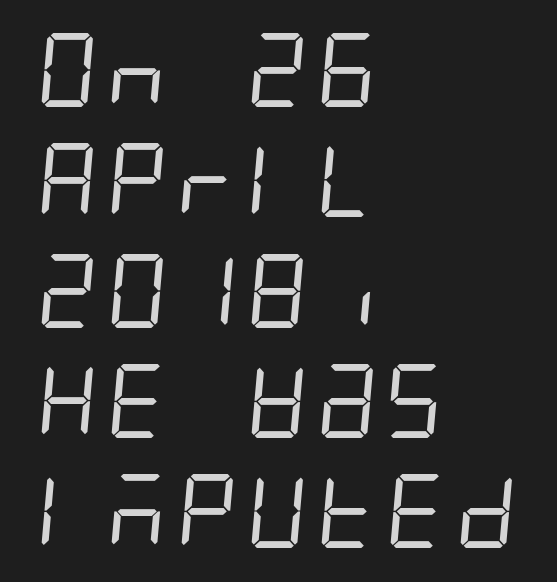
{"serif": "no", "bold": "no", "weight": "regular", "width": "condensed", "stroke_contrast": "low", "x_height": "large", "underline": "no", "align": "left", "line_spacing": "normal", "line_spacing_ratio": 1.49, "letter_spacing": "normal", "letter_spacing_em": 0.0, "glyph_px": 74}
